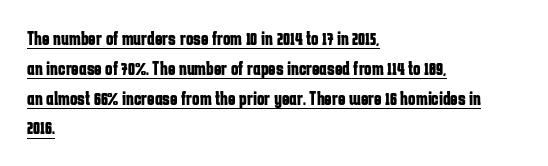
The image shows 20 px bold type, upright; set left-aligned, normal line spacing (1.49x), normal letter spacing, underlined.
